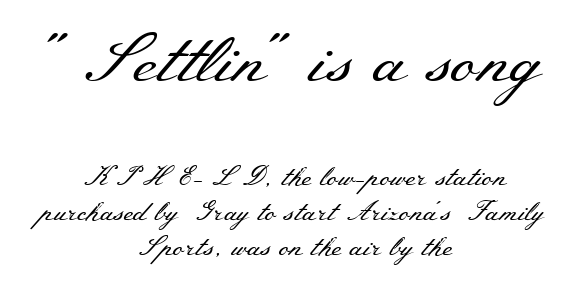
Q: Is the text bold? A: No.
Q: Is the text italic (slanted)? A: Yes.
Q: Is the typeface a serif or a sans-serif typeface? A: Serif.
Q: Is the text underlined? A: No.
Q: How is the paragraph aligned? A: Centered.
Q: Is the spacing between letters normal or unusually wide? A: Normal.
Q: Is the spacing between lines tight, normal or loose? A: Normal.
Q: Which block of text is set in a larger size, the first (top) or the second (bottom)? A: The first (top) one.
Q: Width (condensed, normal, or wide)? A: Wide.
Q: Stroke contrast? A: Medium.
Q: x-height? A: Small.
Q: Monospaced? A: No.
